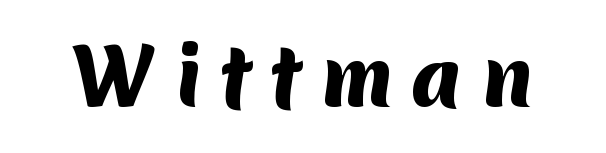
The image shows 78 px heavy sans-serif type; set unusually wide letter spacing (+0.24 em), not underlined; medium stroke contrast and a medium x-height.
